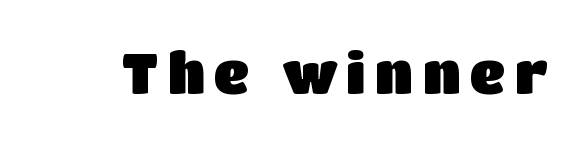
{"serif": "no", "italic": "no", "width": "normal", "stroke_contrast": "low", "x_height": "large", "monospaced": "no", "underline": "no", "glyph_px": 56}
